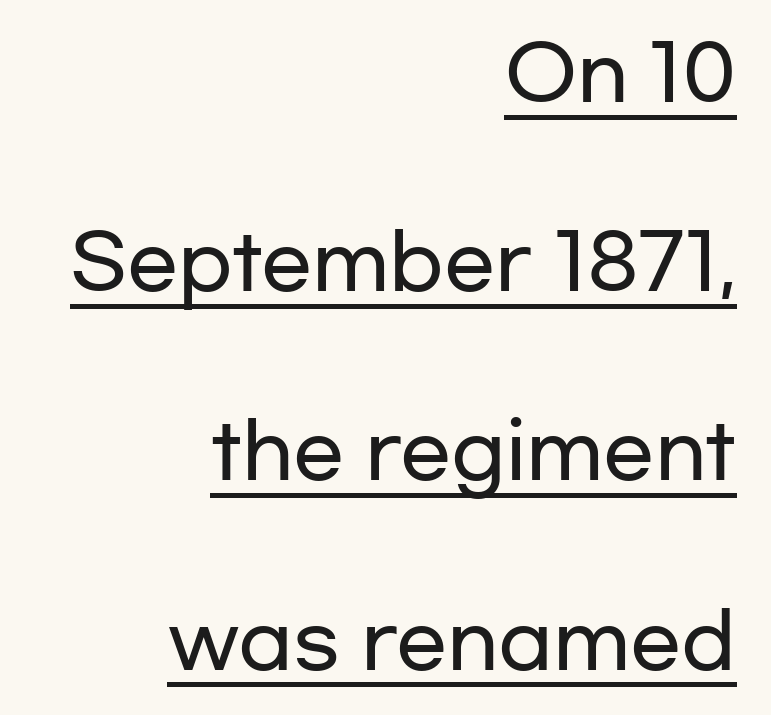
Does the type have serifs? No, each stem ends abruptly. Does the copy run flush right? Yes — the right margin is perfectly even. The letters advance in unequal steps, a hallmark of proportional type. This is roman type, the default non-slanted kind. Does the leading feel generous? Absolutely, it's lavish. The tracking reads as untouched default to a designer's eye.
